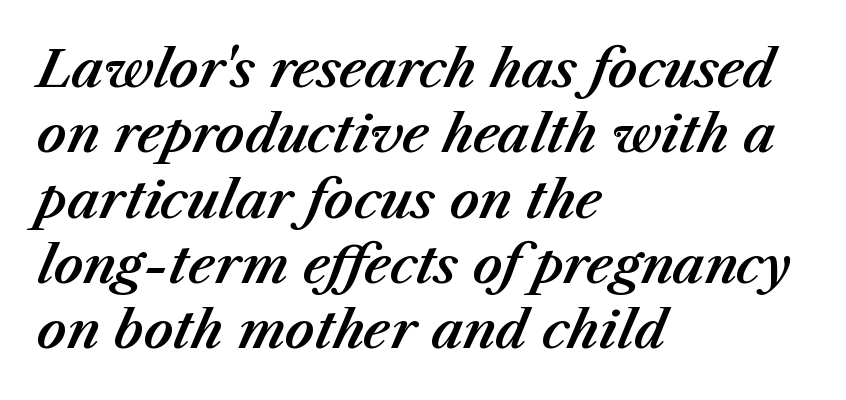
The image shows 51 px text type, italic (leaning right); set left-aligned, normal line spacing (1.28x), normal letter spacing, not underlined; medium stroke contrast and a medium x-height.
